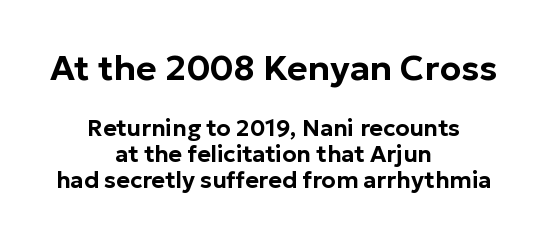
Proportional: the letters do not fall into vertical columns. Glance below the letters and you will spot only blank space. A centered setting, common on invitations and titles, is used for this passage. Serifs: no, the terminals of the letterforms are clean.
